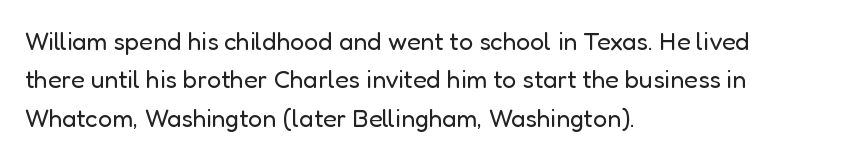
{"italic": "no", "bold": "no", "underline": "no", "align": "left", "line_spacing": "normal", "line_spacing_ratio": 1.54, "letter_spacing": "normal", "letter_spacing_em": 0.0, "glyph_px": 25}
